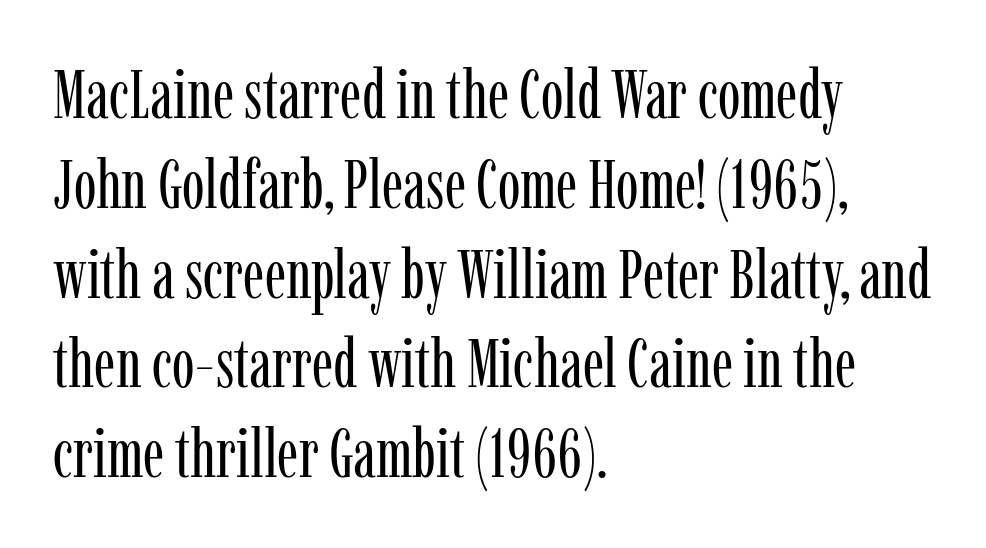
Compared with typical body copy, the letter spacing here is the same. Think of a printed novel: that variable character pitch is what you see here. Each row of text sits above clean, open space. These lines stack with their left ends in a neat column. Regarding leading, the lines here are spaced in the standard way. Yep, those are serifs on the letters.
